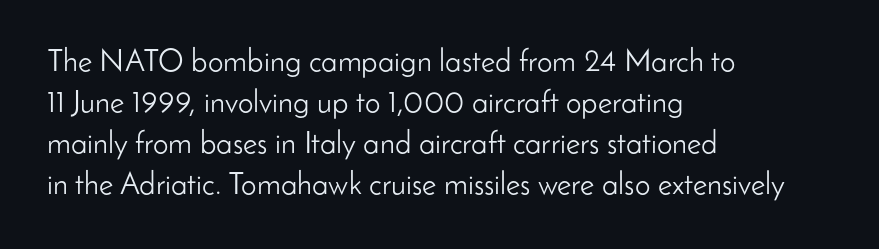
{"serif": "no", "italic": "no", "bold": "no", "weight": "light", "width": "normal", "stroke_contrast": "low", "x_height": "small", "monospaced": "no", "underline": "no", "align": "left", "line_spacing": "normal", "line_spacing_ratio": 1.32, "letter_spacing": "normal", "letter_spacing_em": 0.0, "glyph_px": 31}
